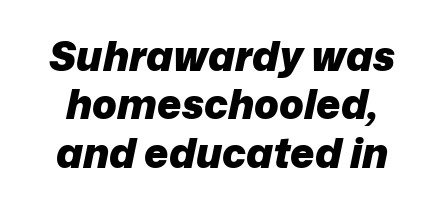
Rendered with sloped, italic letterforms. The baseline area is clear. Centered paragraph, ragged on both sides. Nothing unusual about the tracking: characters are spaced as the font intends. Note the varied advance widths — an 'i' is clearly narrower than an 'm'. These words are printed bold, with thick strokes throughout.
